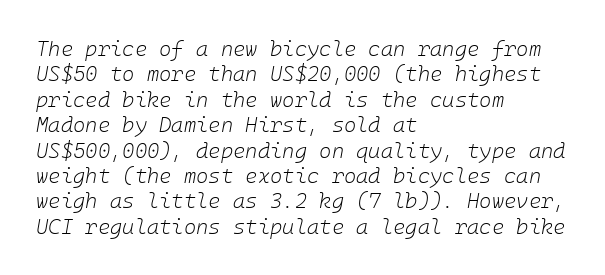
Q: Is the text bold? A: No.
Q: Is the text italic (slanted)? A: Yes, it leans right by about 10 degrees.
Q: Is the text underlined? A: No.
Q: How is the paragraph aligned? A: Left-aligned.
Q: Is the spacing between letters normal or unusually wide? A: Normal.
